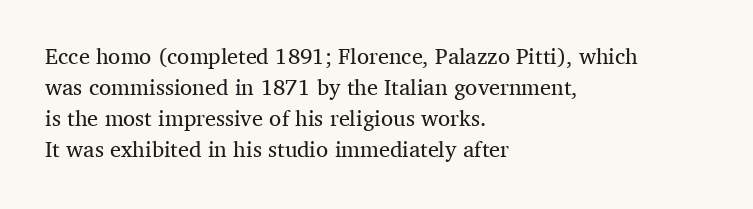
{"italic": "no", "bold": "no", "underline": "no", "align": "left", "line_spacing": "normal", "line_spacing_ratio": 1.41, "letter_spacing": "normal", "letter_spacing_em": 0.0, "glyph_px": 22}
